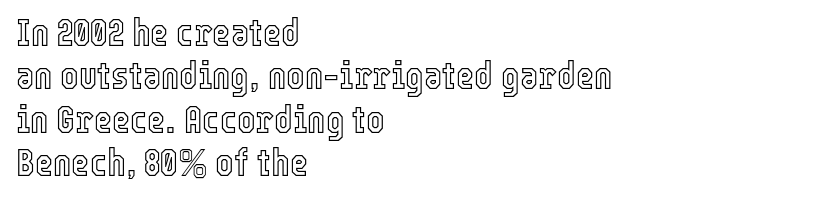
Q: Is the text italic (slanted)? A: No, it is upright.
Q: Is the text underlined? A: No.
Q: How is the paragraph aligned? A: Left-aligned.
Q: Is the spacing between letters normal or unusually wide? A: Normal.
Q: Is the spacing between lines tight, normal or loose? A: Tight.
Q: Width (condensed, normal, or wide)? A: Condensed.
Q: x-height? A: Medium.
Q: Monospaced? A: No.
